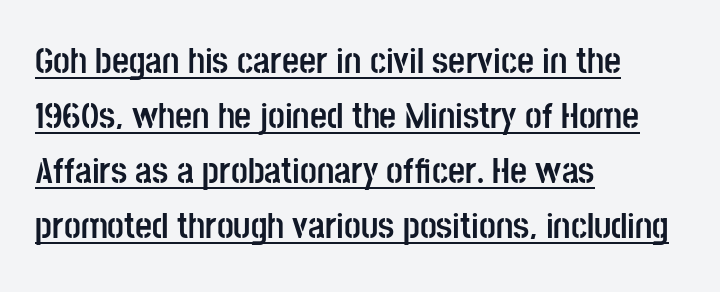
The image shows 37 px semibold, condensed sans-serif type, upright; set left-aligned, normal line spacing (1.49x), normal letter spacing, underlined; low stroke contrast and a large x-height.
